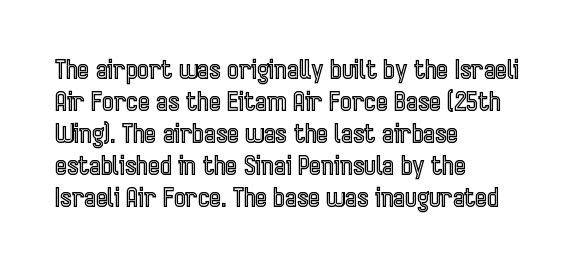
The image shows 25 px text type, upright; set left-aligned, normal line spacing (1.28x), normal letter spacing, not underlined.
